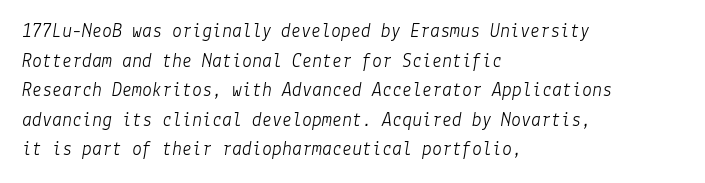
{"italic": "yes", "lean": "right", "slant_degrees": 9, "bold": "no", "underline": "no", "align": "left", "line_spacing": "normal", "line_spacing_ratio": 1.48, "letter_spacing": "normal", "letter_spacing_em": 0.0, "glyph_px": 20}
